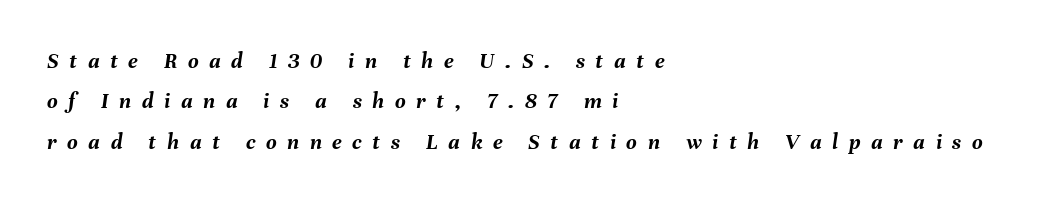
Q: Is the text bold? A: Yes.
Q: Is the text italic (slanted)? A: Yes, it leans right by about 8 degrees.
Q: Is the text underlined? A: No.
Q: How is the paragraph aligned? A: Left-aligned.
Q: Is the spacing between letters normal or unusually wide? A: Unusually wide.
